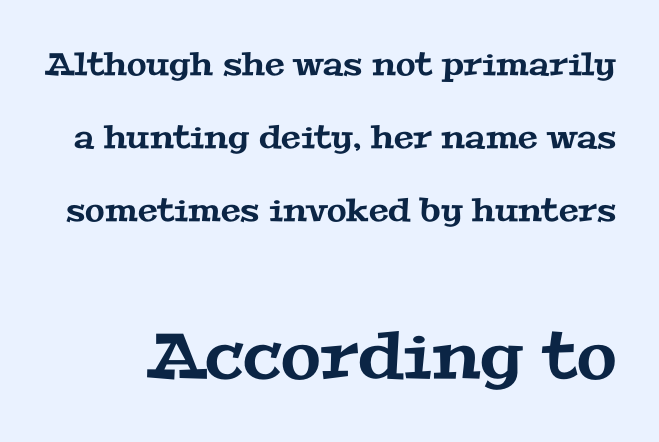
This rendering features lettering with no underline. You could fit nearly another row in the gap between these rows. A typesetter would call this proportional, since set widths differ per character. The horizontal fit of the characters is conventional and even. In this sample the second text group is rendered at the bigger scale.
